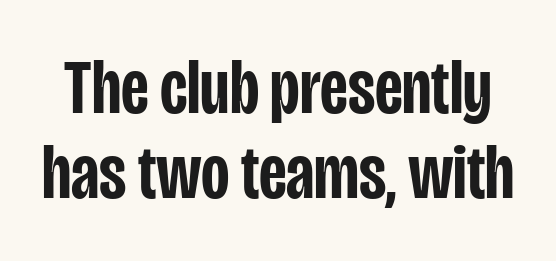
The image shows 78 px semibold, condensed sans-serif type, upright; set tight line spacing (1.09x), normal letter spacing, not underlined; low stroke contrast and a large x-height.
